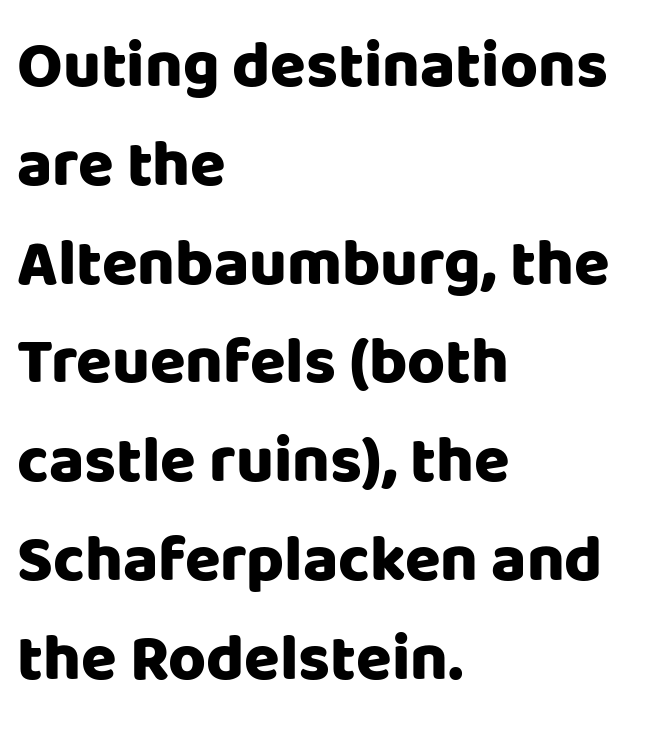
Q: Is the text bold? A: Yes.
Q: Is the text italic (slanted)? A: No, it is upright.
Q: Is the typeface a serif or a sans-serif typeface? A: Sans-serif.
Q: Is the text underlined? A: No.
Q: How is the paragraph aligned? A: Left-aligned.
Q: Is the spacing between letters normal or unusually wide? A: Normal.
Q: Is the spacing between lines tight, normal or loose? A: Normal.
Q: Width (condensed, normal, or wide)? A: Normal.
Q: Stroke contrast? A: Low.
Q: x-height? A: Large.
Q: Monospaced? A: No.
